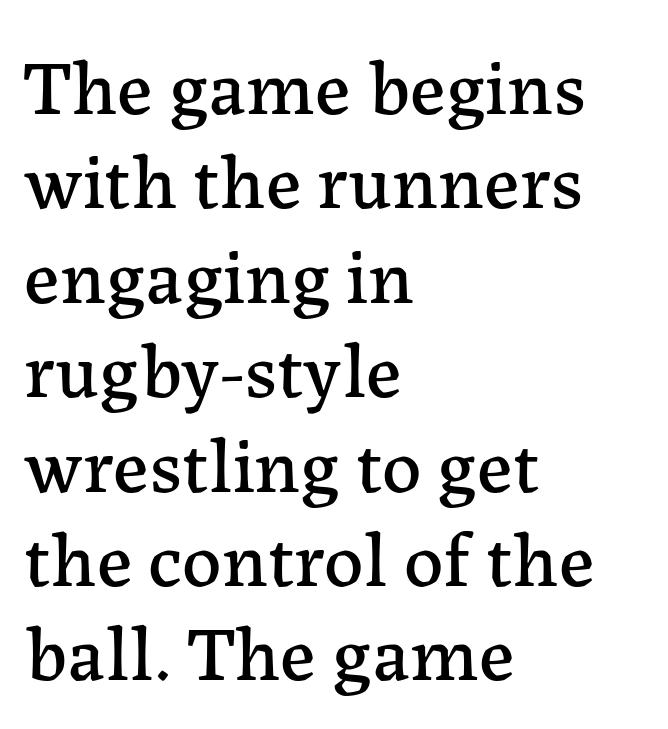
Q: Is the text italic (slanted)? A: No, it is upright.
Q: Is the typeface a serif or a sans-serif typeface? A: Serif.
Q: Is the text underlined? A: No.
Q: How is the paragraph aligned? A: Left-aligned.
Q: Is the spacing between letters normal or unusually wide? A: Normal.
Q: Width (condensed, normal, or wide)? A: Normal.
Q: Stroke contrast? A: Low.
Q: x-height? A: Medium.
Q: Monospaced? A: No.
